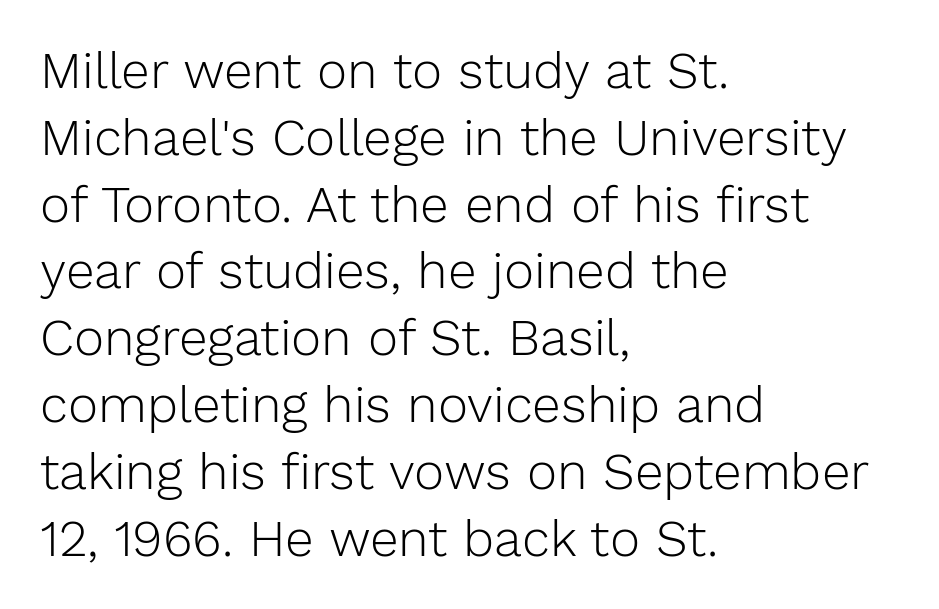
Q: Is the text bold? A: No.
Q: Is the text italic (slanted)? A: No, it is upright.
Q: Is the typeface a serif or a sans-serif typeface? A: Sans-serif.
Q: Is the text underlined? A: No.
Q: How is the paragraph aligned? A: Left-aligned.
Q: Is the spacing between letters normal or unusually wide? A: Normal.
Q: Is the spacing between lines tight, normal or loose? A: Normal.
Q: Width (condensed, normal, or wide)? A: Normal.
Q: Stroke contrast? A: Low.
Q: x-height? A: Medium.
Q: Monospaced? A: No.
